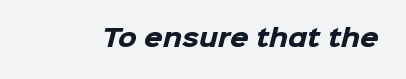
The image shows 24 px bold type; set normal letter spacing, not underlined.
